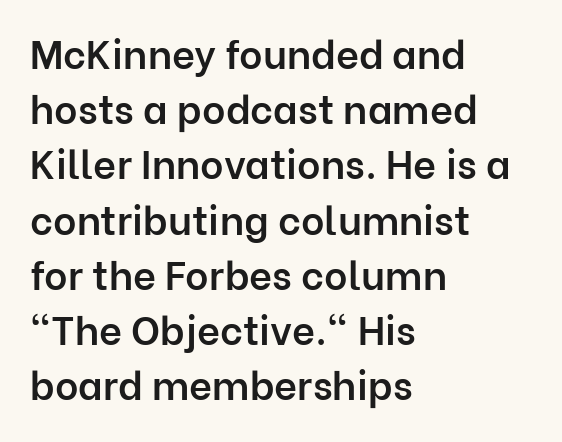
The image shows 40 px semibold sans-serif type, upright; set left-aligned, normal line spacing (1.38x), normal letter spacing, not underlined; low stroke contrast and a medium x-height.
